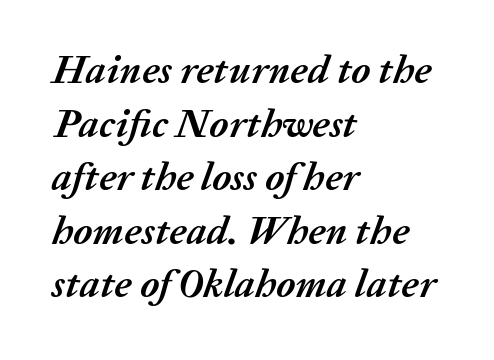
Q: Is the text bold? A: Yes.
Q: Is the text italic (slanted)? A: Yes, it leans right by about 20 degrees.
Q: Is the text underlined? A: No.
Q: How is the paragraph aligned? A: Left-aligned.
Q: Is the spacing between letters normal or unusually wide? A: Normal.
Q: Is the spacing between lines tight, normal or loose? A: Normal.
Q: Width (condensed, normal, or wide)? A: Normal.
Q: Stroke contrast? A: Medium.
Q: x-height? A: Medium.
Q: Monospaced? A: No.
